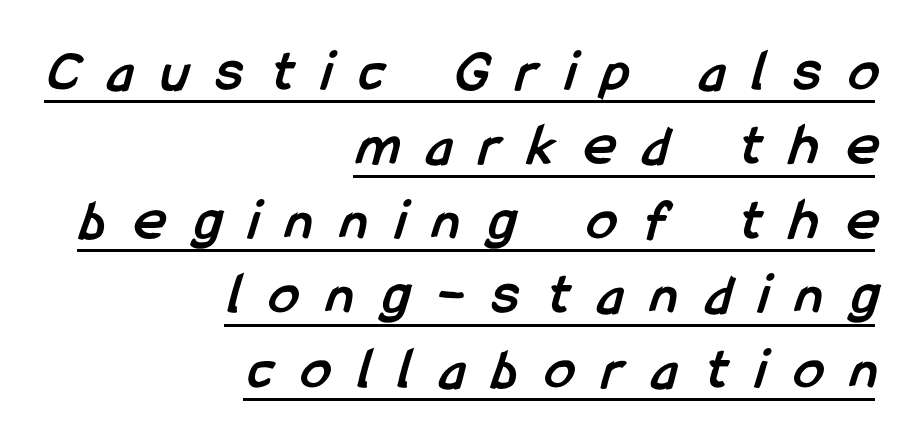
Q: Is the text bold? A: Yes.
Q: Is the typeface a serif or a sans-serif typeface? A: Sans-serif.
Q: Is the text underlined? A: Yes.
Q: How is the paragraph aligned? A: Right-aligned.
Q: Is the spacing between letters normal or unusually wide? A: Unusually wide.
Q: Width (condensed, normal, or wide)? A: Condensed.
Q: Stroke contrast? A: Low.
Q: x-height? A: Medium.
Q: Monospaced? A: No.
